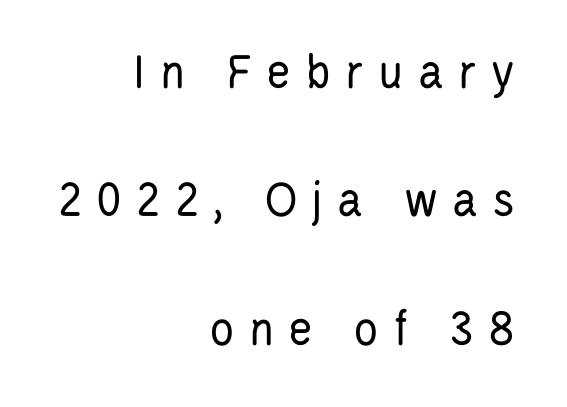
It's the straight-up-and-down kind of type. The letters carry no serifs — their stems end cleanly without finishing strokes. Weight: not bold — regular or lighter. Spacing verdict: proportional, widths tailored to each character. Glance below the letters and you will spot only blank space.
